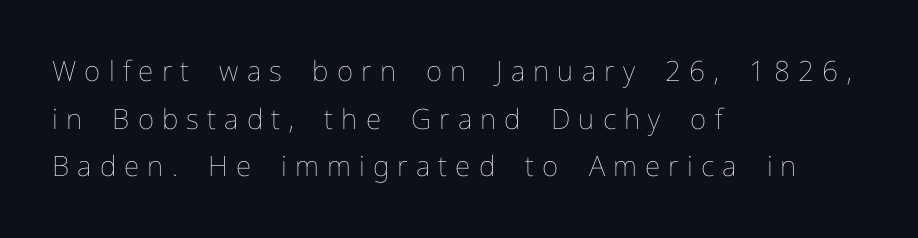
The image shows 28 px thin type, upright; set left-aligned, normal line spacing (1.7x), unusually wide letter spacing (+0.29 em), not underlined; low stroke contrast and a medium x-height.
